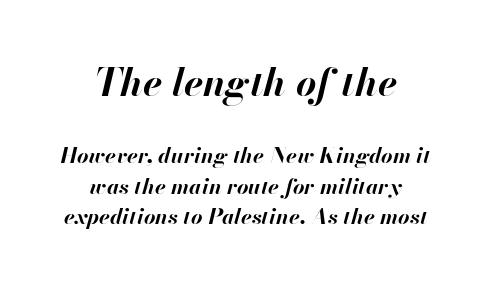
{"italic": "yes", "lean": "right", "slant_degrees": 13, "bold": "yes", "weight": "bold", "width": "normal", "stroke_contrast": "high", "x_height": "small", "monospaced": "no", "underline": "no", "align": "center", "line_spacing": "normal", "line_spacing_ratio": 1.4, "letter_spacing": "normal", "letter_spacing_em": 0.0, "larger_block": "first", "size_ratio": 1.77, "glyph_px": 39}
